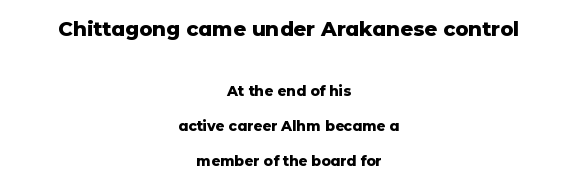
Q: Is the text bold? A: Yes.
Q: Is the text italic (slanted)? A: No, it is upright.
Q: Is the text underlined? A: No.
Q: How is the paragraph aligned? A: Centered.
Q: Is the spacing between letters normal or unusually wide? A: Normal.
Q: Is the spacing between lines tight, normal or loose? A: Loose.
Q: Which block of text is set in a larger size, the first (top) or the second (bottom)? A: The first (top) one.
